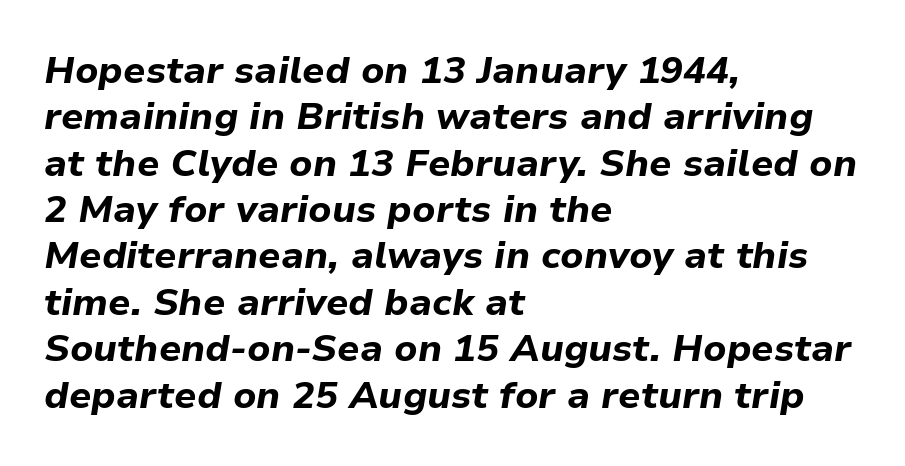
Q: Is the text bold? A: Yes.
Q: Is the text italic (slanted)? A: Yes, it leans right by about 9 degrees.
Q: Is the text underlined? A: No.
Q: How is the paragraph aligned? A: Left-aligned.
Q: Is the spacing between letters normal or unusually wide? A: Normal.
Q: Width (condensed, normal, or wide)? A: Normal.
Q: Stroke contrast? A: Low.
Q: x-height? A: Medium.
Q: Monospaced? A: No.
